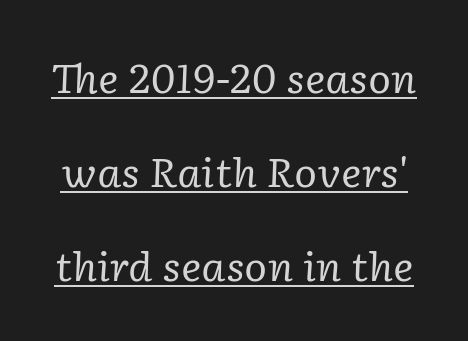
The image shows 39 px regular-weight serif type, italic (leaning right); set loose line spacing (2.41x), normal letter spacing, underlined; low stroke contrast and a medium x-height.
